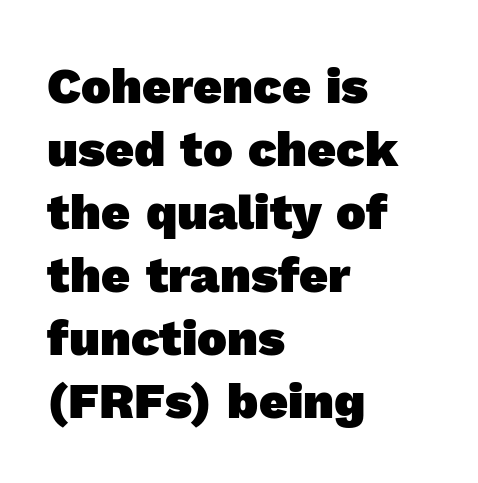
{"serif": "no", "bold": "yes", "weight": "heavy", "width": "normal", "x_height": "medium", "monospaced": "no", "underline": "no", "align": "left", "line_spacing": "normal", "line_spacing_ratio": 1.26, "letter_spacing": "normal", "letter_spacing_em": 0.0, "glyph_px": 50}
